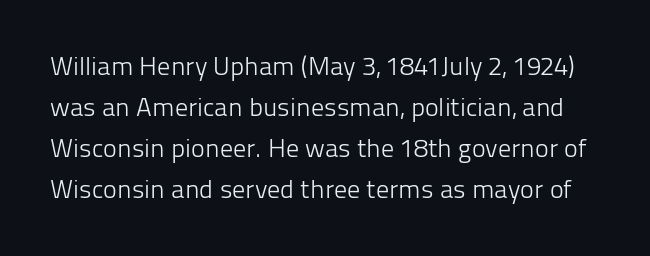
Heft: none added — not bold. Does extra space separate the letters? No, they use regular spacing. Clear beneath every line of the passage. Vertically, the passage feels balanced, rows spaced as you'd expect. In terms of posture, this sample is upright.
